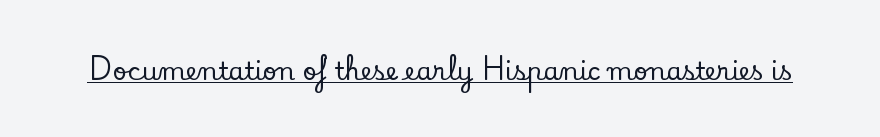
Q: Is the text italic (slanted)? A: No, it is upright.
Q: Is the text underlined? A: Yes.
Q: Is the spacing between letters normal or unusually wide? A: Normal.
